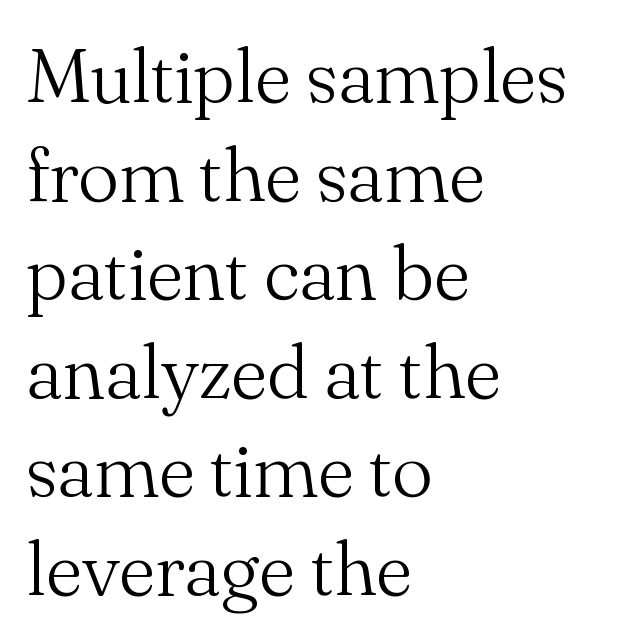
{"serif": "yes", "italic": "no", "bold": "no", "weight": "light", "width": "normal", "stroke_contrast": "medium", "x_height": "small", "monospaced": "no", "underline": "no", "align": "left", "line_spacing": "normal", "line_spacing_ratio": 1.28, "letter_spacing": "normal", "letter_spacing_em": 0.0, "glyph_px": 77}
